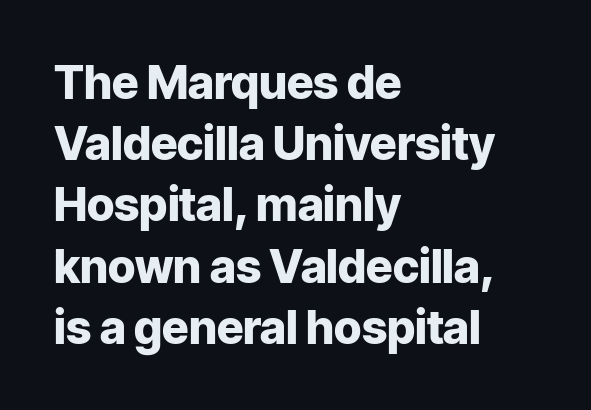
The image shows 46 px heavy sans-serif type, upright; set left-aligned, normal line spacing (1.33x), normal letter spacing, not underlined; low stroke contrast and a medium x-height.
